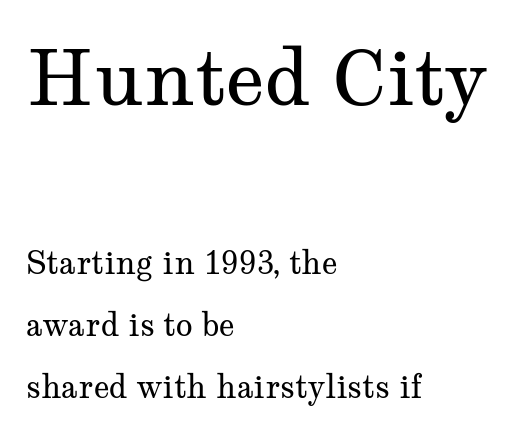
Varying glyph widths throughout — classic text-font behaviour. All the whitespace from short lines collects on the right. Of the two passages, the one on top uses the larger point size. Compared with a typical body face, this is equally light or lighter still.
